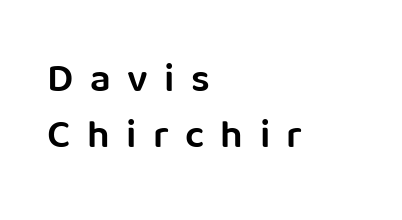
The image shows 40 px semibold sans-serif type, upright; set left-aligned, normal line spacing (1.4x), unusually wide letter spacing (+0.41 em), not underlined; low stroke contrast and a large x-height.
